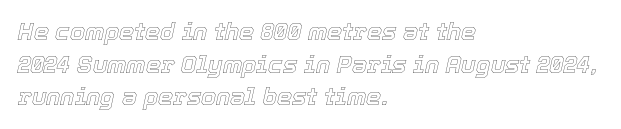
Q: Is the text italic (slanted)? A: Yes, it leans right by about 12 degrees.
Q: Is the text underlined? A: No.
Q: How is the paragraph aligned? A: Left-aligned.
Q: Is the spacing between letters normal or unusually wide? A: Normal.
Q: Is the spacing between lines tight, normal or loose? A: Normal.
